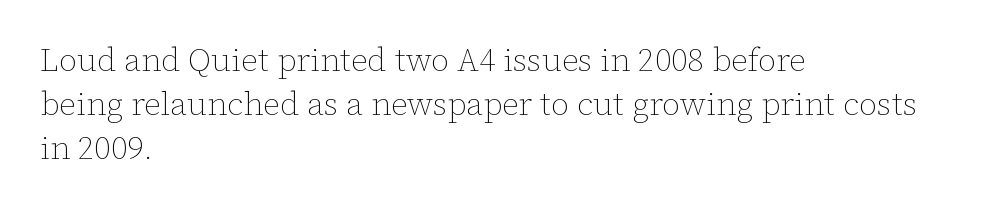
The image shows 32 px thin type, upright; set left-aligned, normal line spacing (1.37x), normal letter spacing, not underlined; low stroke contrast and a medium x-height.
